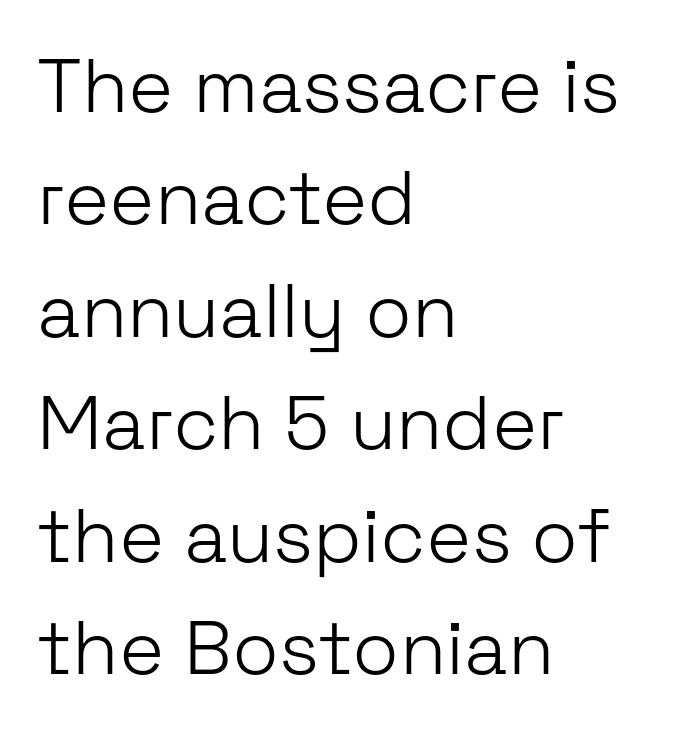
Line beginnings align vertically; line endings do not. In terms of leading, this rendering sits right in the middle. Is the letter spacing exaggerated? No — it looks like the ordinary default. A quiet, ordinary-to-light weight characterises the typeface. The rendering uses natural spacing where letterforms have individual widths. Letterform terminals end flat and unadorned throughout the passage.
